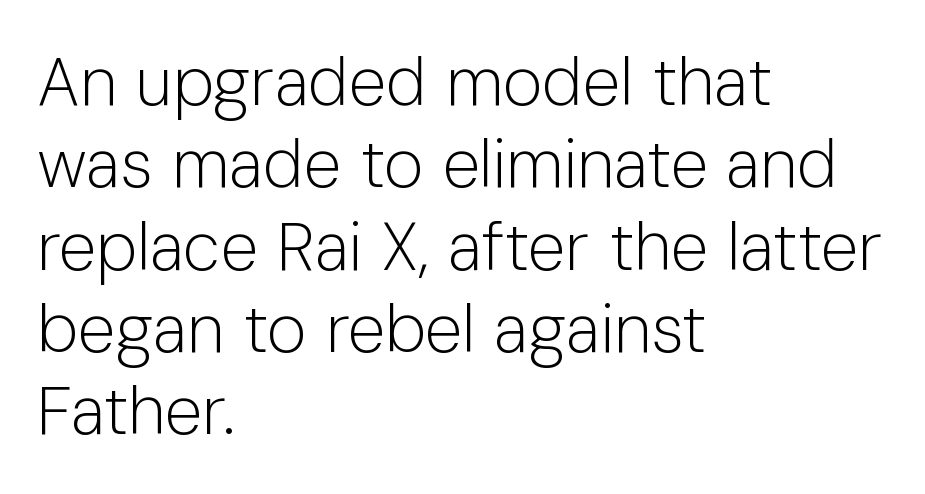
The image shows 68 px light sans-serif type, upright; set left-aligned, line spacing 1.21x, normal letter spacing, not underlined; low stroke contrast and a medium x-height.
